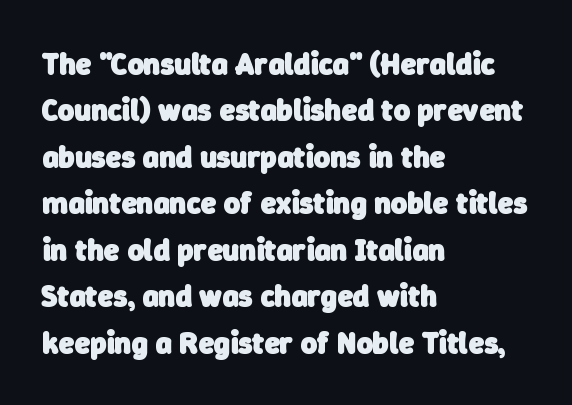
{"serif": "no", "bold": "yes", "weight": "heavy", "width": "normal", "stroke_contrast": "low", "x_height": "medium", "monospaced": "no", "underline": "no", "align": "left", "line_spacing": "normal", "line_spacing_ratio": 1.5, "letter_spacing": "normal", "letter_spacing_em": 0.0, "glyph_px": 31}
